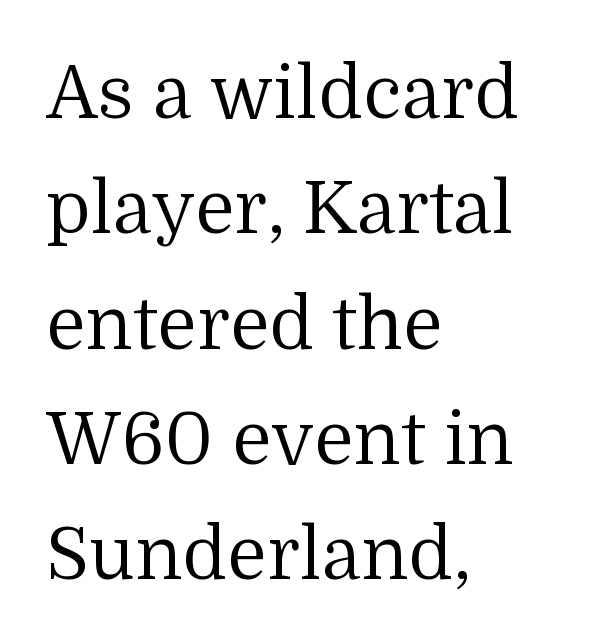
Q: Is the text bold? A: No.
Q: Is the text italic (slanted)? A: No, it is upright.
Q: Is the typeface a serif or a sans-serif typeface? A: Serif.
Q: Is the text underlined? A: No.
Q: How is the paragraph aligned? A: Left-aligned.
Q: Is the spacing between letters normal or unusually wide? A: Normal.
Q: Is the spacing between lines tight, normal or loose? A: Normal.
Q: Width (condensed, normal, or wide)? A: Normal.
Q: Stroke contrast? A: Medium.
Q: x-height? A: Medium.
Q: Monospaced? A: No.
